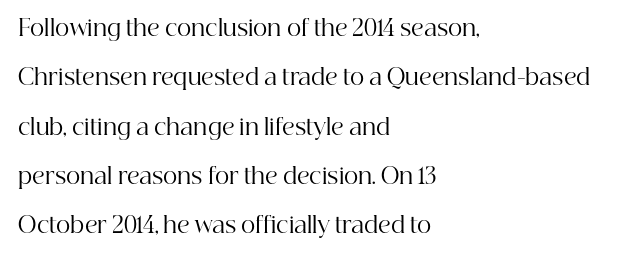
{"italic": "no", "bold": "no", "underline": "no", "align": "left", "line_spacing": "loose", "line_spacing_ratio": 2.24, "letter_spacing": "normal", "letter_spacing_em": 0.0, "glyph_px": 22}
